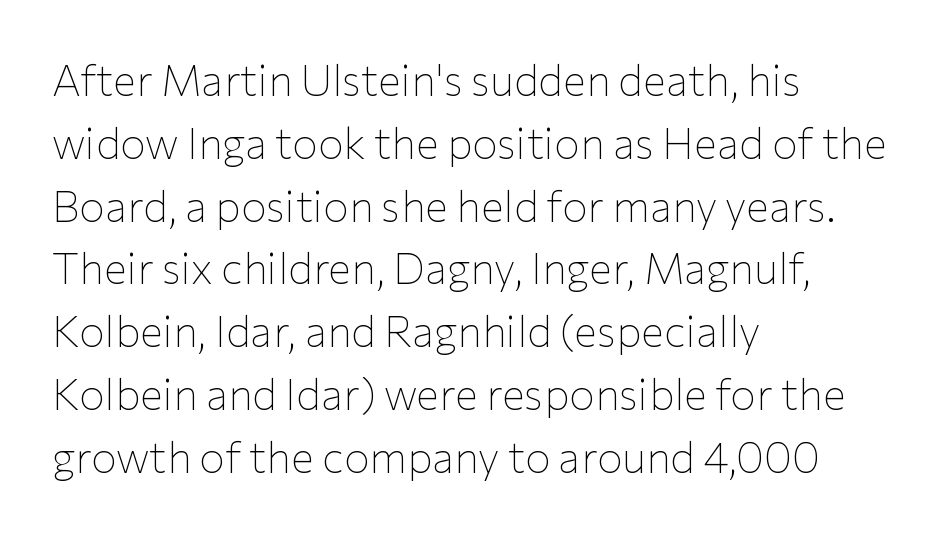
Q: Is the text bold? A: No.
Q: Is the text italic (slanted)? A: No, it is upright.
Q: Is the typeface a serif or a sans-serif typeface? A: Sans-serif.
Q: Is the text underlined? A: No.
Q: How is the paragraph aligned? A: Left-aligned.
Q: Is the spacing between letters normal or unusually wide? A: Normal.
Q: Is the spacing between lines tight, normal or loose? A: Normal.
Q: Width (condensed, normal, or wide)? A: Normal.
Q: Stroke contrast? A: Low.
Q: x-height? A: Medium.
Q: Monospaced? A: No.
